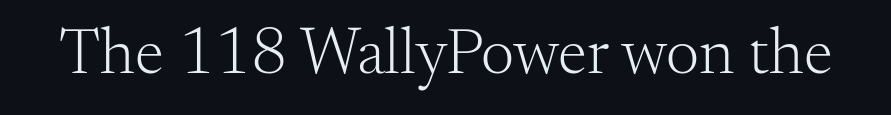
{"serif": "yes", "italic": "no", "bold": "no", "weight": "light", "width": "normal", "stroke_contrast": "medium", "x_height": "small", "monospaced": "no", "underline": "no", "letter_spacing": "normal", "letter_spacing_em": 0.0, "glyph_px": 66}
